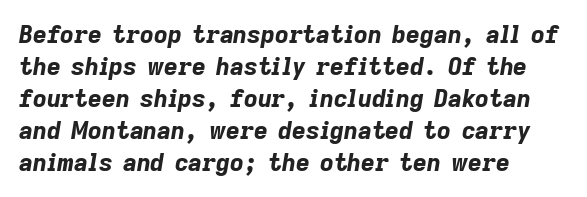
The image shows 24 px bold type, italic (leaning right); set left-aligned, normal line spacing (1.33x), normal letter spacing, not underlined.
